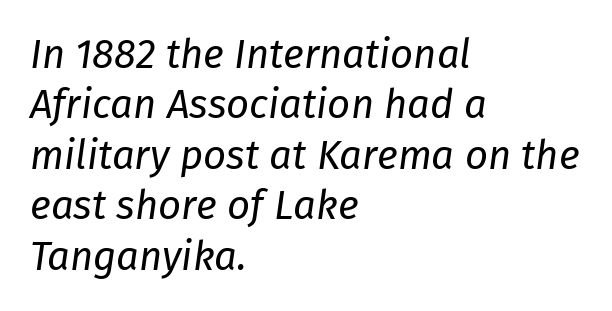
The image shows 40 px regular-weight type, italic (leaning right); set left-aligned, normal line spacing (1.26x), normal letter spacing, not underlined; low stroke contrast and a medium x-height.
